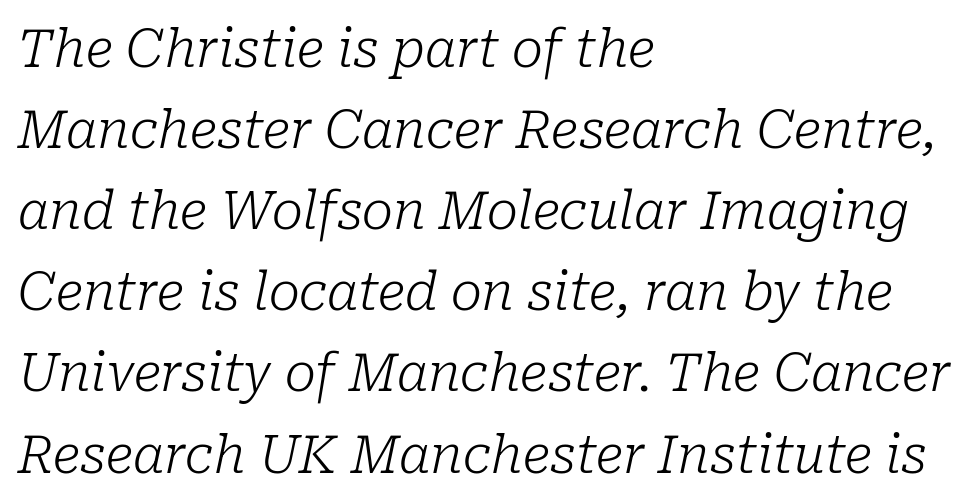
Q: Is the text bold? A: No.
Q: Is the text italic (slanted)? A: Yes, it leans right by about 10 degrees.
Q: Is the typeface a serif or a sans-serif typeface? A: Serif.
Q: Is the text underlined? A: No.
Q: How is the paragraph aligned? A: Left-aligned.
Q: Is the spacing between letters normal or unusually wide? A: Normal.
Q: Is the spacing between lines tight, normal or loose? A: Normal.
Q: Width (condensed, normal, or wide)? A: Normal.
Q: Stroke contrast? A: Low.
Q: x-height? A: Medium.
Q: Monospaced? A: No.
